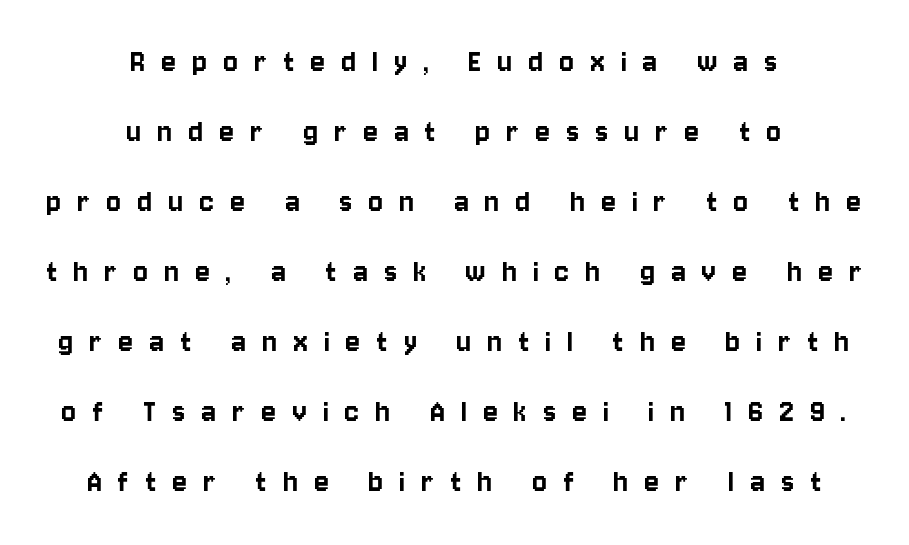
Compared with a flush-left layout, this one balances lines on the center instead. The baseline area is clear. Tracking value appears strongly positive — letters spread wide. Character widths vary here, with narrow letters taking less room than wide ones. Nothing sits at the stroke ends, so this counts as sans-serif.
